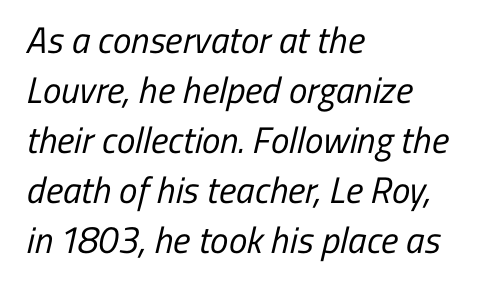
{"serif": "no", "bold": "no", "weight": "regular", "width": "condensed", "stroke_contrast": "low", "x_height": "medium", "monospaced": "no", "underline": "no", "align": "left", "line_spacing": "normal", "line_spacing_ratio": 1.35, "letter_spacing": "normal", "letter_spacing_em": 0.0, "glyph_px": 37}
